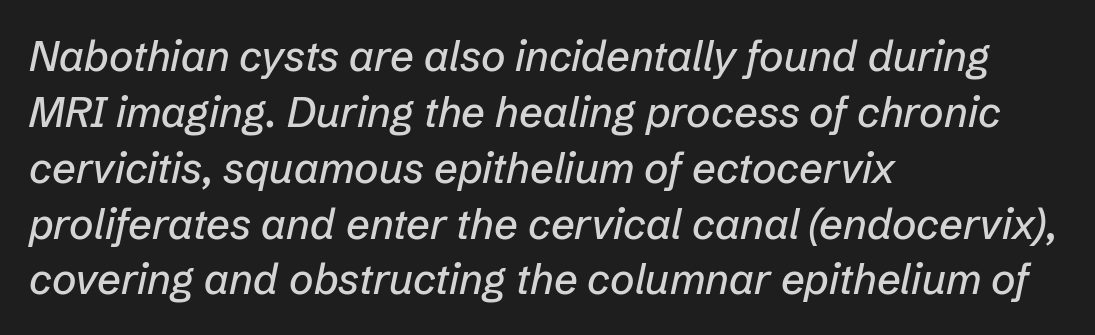
Q: Is the text italic (slanted)? A: Yes, it leans right by about 12 degrees.
Q: Is the text underlined? A: No.
Q: How is the paragraph aligned? A: Left-aligned.
Q: Is the spacing between letters normal or unusually wide? A: Normal.
Q: Is the spacing between lines tight, normal or loose? A: Normal.
Q: Width (condensed, normal, or wide)? A: Normal.
Q: Stroke contrast? A: Low.
Q: x-height? A: Medium.
Q: Monospaced? A: No.
